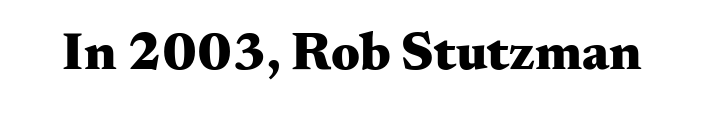
Q: Is the text bold? A: Yes.
Q: Is the text italic (slanted)? A: No, it is upright.
Q: Is the typeface a serif or a sans-serif typeface? A: Serif.
Q: Is the text underlined? A: No.
Q: Is the spacing between letters normal or unusually wide? A: Normal.
Q: Width (condensed, normal, or wide)? A: Wide.
Q: Stroke contrast? A: Medium.
Q: x-height? A: Small.
Q: Monospaced? A: No.
